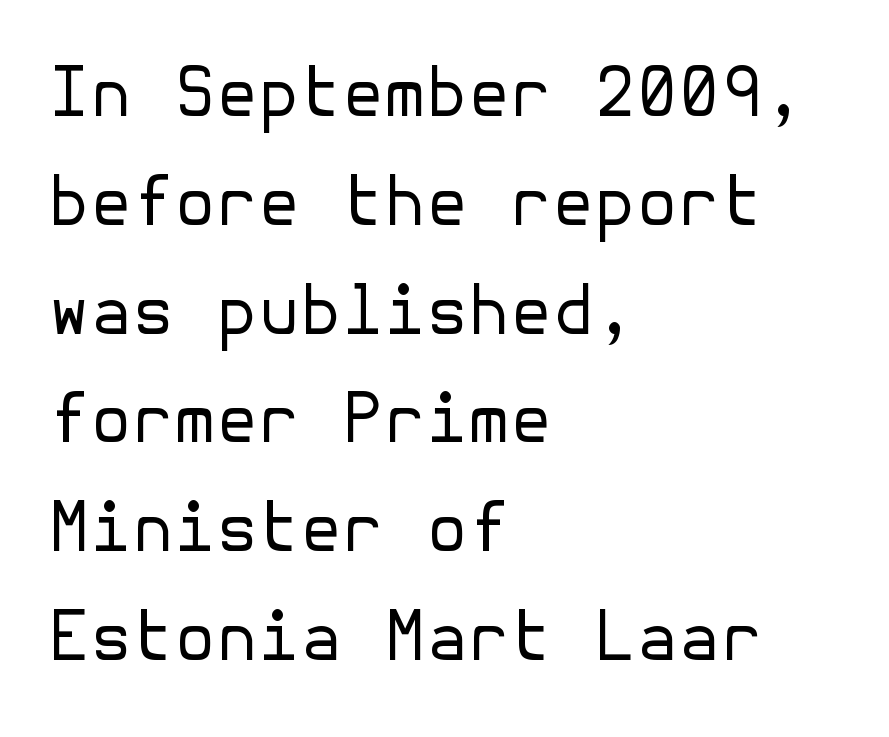
Q: Is the text bold? A: No.
Q: Is the text italic (slanted)? A: No, it is upright.
Q: Is the typeface a serif or a sans-serif typeface? A: Sans-serif.
Q: Is the text underlined? A: No.
Q: How is the paragraph aligned? A: Left-aligned.
Q: Is the spacing between letters normal or unusually wide? A: Normal.
Q: Is the spacing between lines tight, normal or loose? A: Normal.
Q: Width (condensed, normal, or wide)? A: Normal.
Q: Stroke contrast? A: Low.
Q: x-height? A: Medium.
